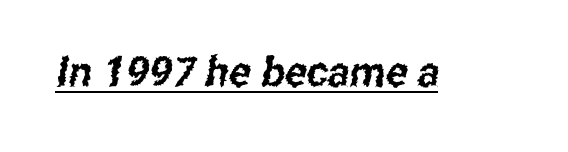
Q: Is the typeface a serif or a sans-serif typeface? A: Sans-serif.
Q: Is the text underlined? A: Yes.
Q: Is the spacing between letters normal or unusually wide? A: Normal.
Q: Width (condensed, normal, or wide)? A: Condensed.
Q: Stroke contrast? A: Low.
Q: x-height? A: Medium.
Q: Monospaced? A: No.
